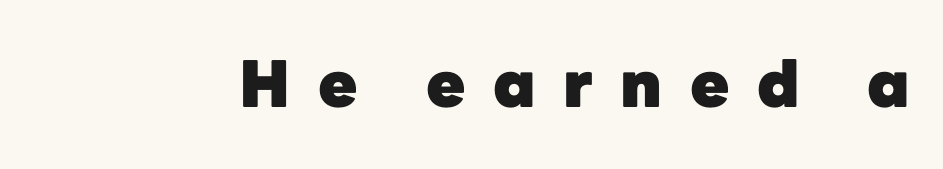
Q: Is the text bold? A: Yes.
Q: Is the text italic (slanted)? A: No, it is upright.
Q: Is the typeface a serif or a sans-serif typeface? A: Sans-serif.
Q: Is the text underlined? A: No.
Q: Is the spacing between letters normal or unusually wide? A: Unusually wide.
Q: Width (condensed, normal, or wide)? A: Normal.
Q: Stroke contrast? A: Low.
Q: x-height? A: Medium.
Q: Monospaced? A: No.
